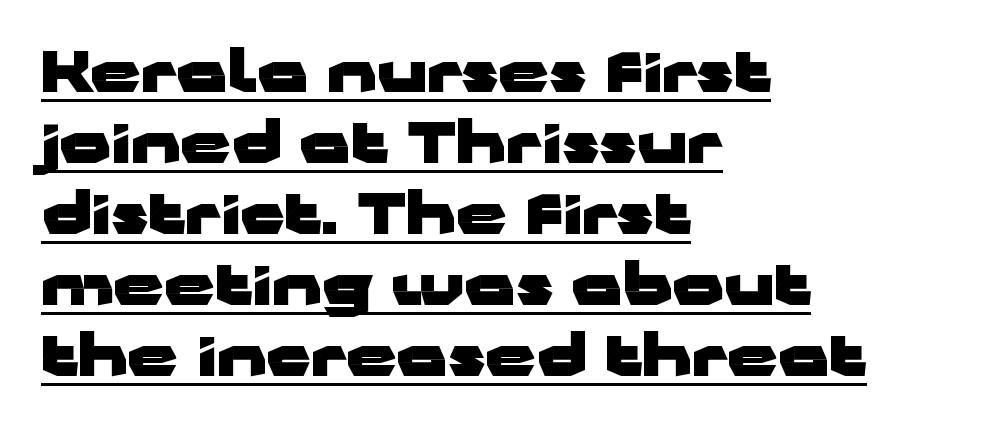
The image shows 56 px heavy, wide sans-serif type, upright; set left-aligned, normal line spacing (1.27x), normal letter spacing, underlined; low stroke contrast and a medium x-height.
